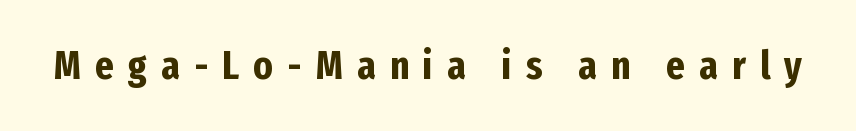
The image shows 40 px bold, condensed sans-serif type, upright; set unusually wide letter spacing (+0.36 em), not underlined; low stroke contrast and a medium x-height.
